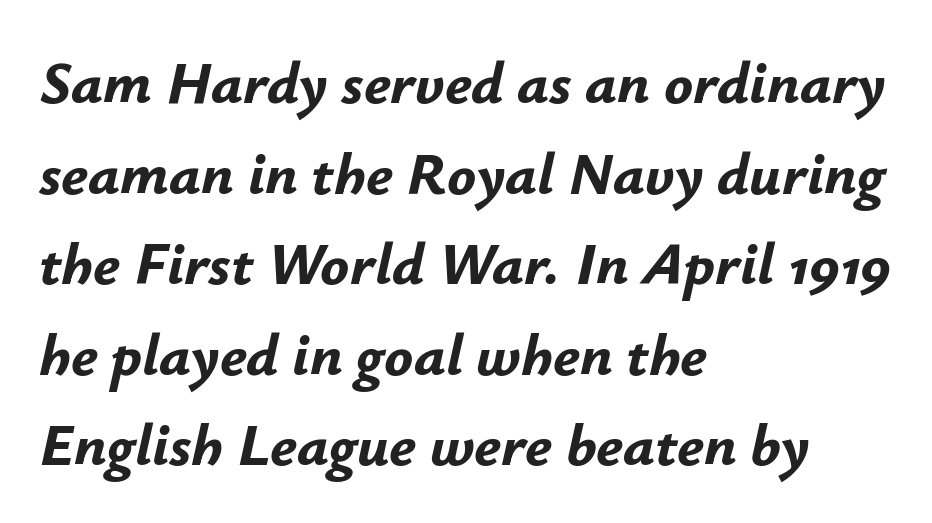
The image shows 60 px bold type, italic (leaning right); set left-aligned, normal line spacing (1.51x), normal letter spacing, not underlined; low stroke contrast and a small x-height.
